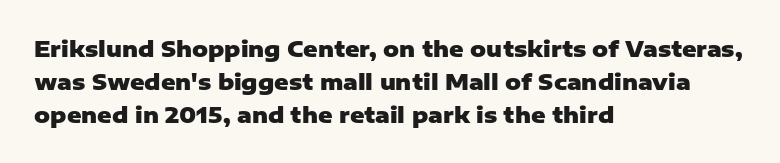
Q: Is the text bold? A: Yes.
Q: Is the text italic (slanted)? A: No, it is upright.
Q: Is the text underlined? A: No.
Q: How is the paragraph aligned? A: Left-aligned.
Q: Is the spacing between letters normal or unusually wide? A: Normal.
Q: Is the spacing between lines tight, normal or loose? A: Normal.
